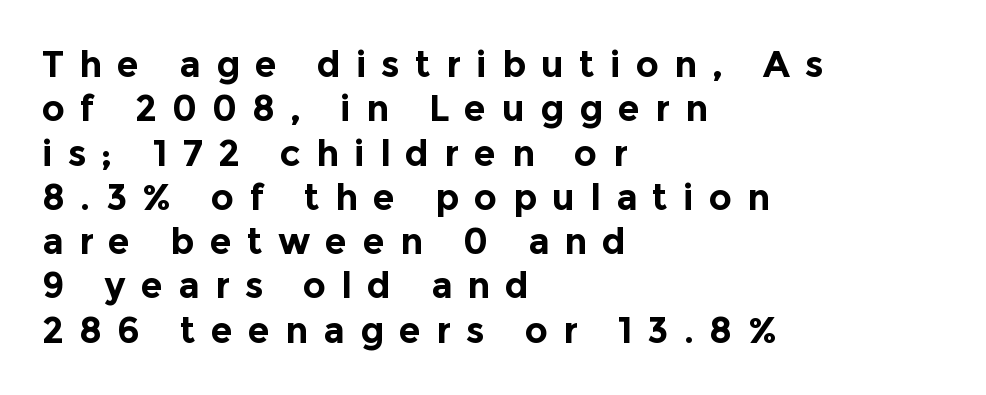
Upright lettering throughout. Heft: maximum for text — a bold. Letter spacing: wide. Typographically, this falls in the sans-serif category.
